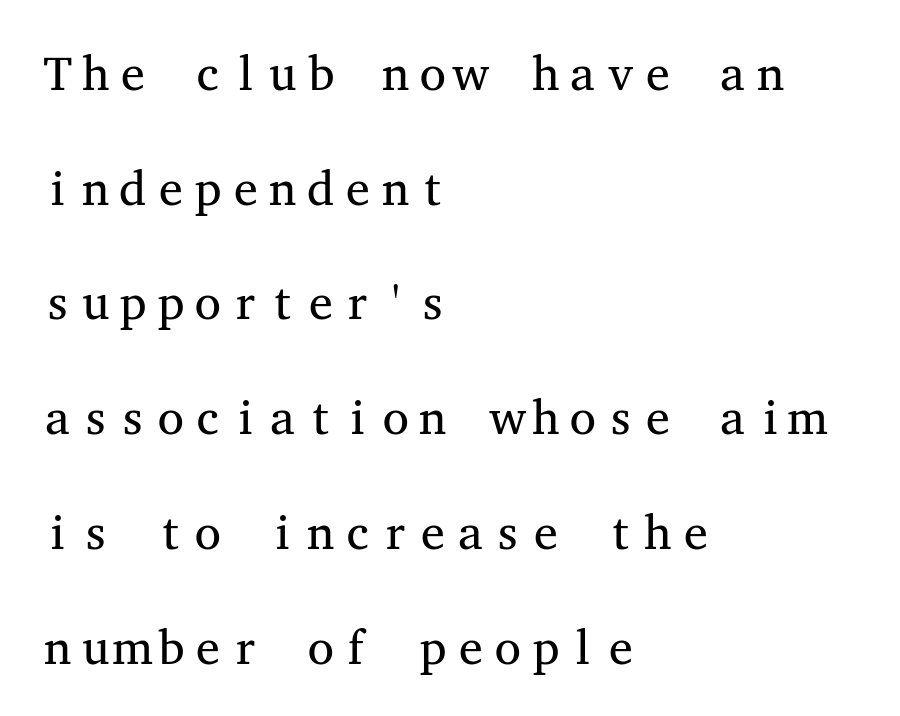
The image shows 48 px regular-weight, wide serif type, upright, monospaced; set left-aligned, loose line spacing (2.39x), normal letter spacing, not underlined; medium stroke contrast and a medium x-height.
